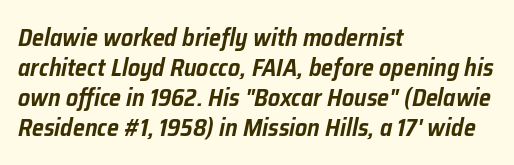
The image shows 24 px text type, italic (leaning right); set left-aligned, normal line spacing (1.25x), normal letter spacing, not underlined.
